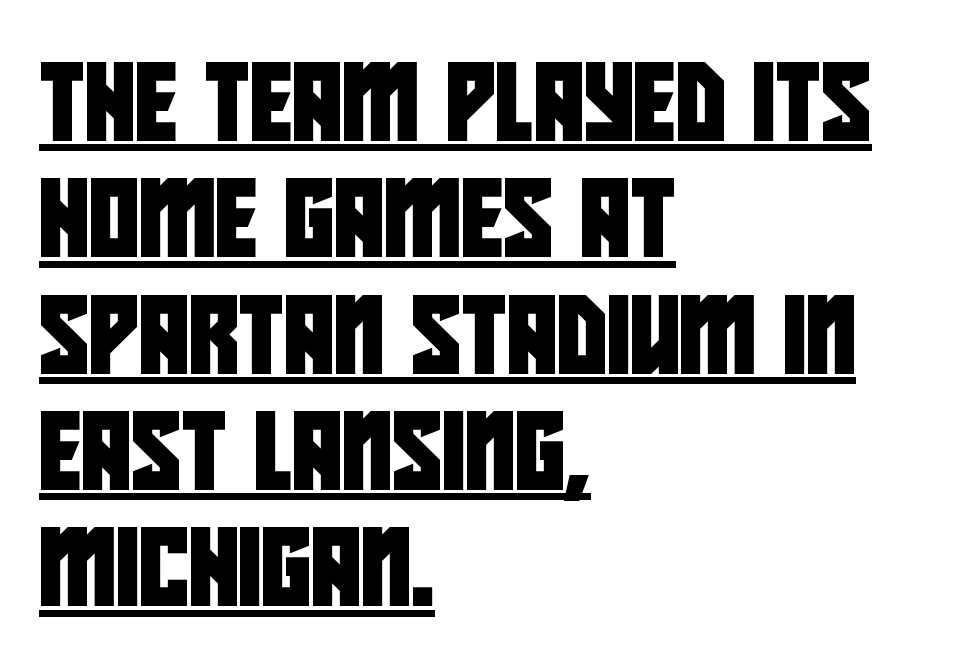
{"serif": "no", "width": "condensed", "stroke_contrast": "low", "x_height": "large", "monospaced": "no", "underline": "yes", "align": "left", "line_spacing": "normal", "line_spacing_ratio": 1.51, "letter_spacing": "normal", "letter_spacing_em": 0.0, "glyph_px": 77}
